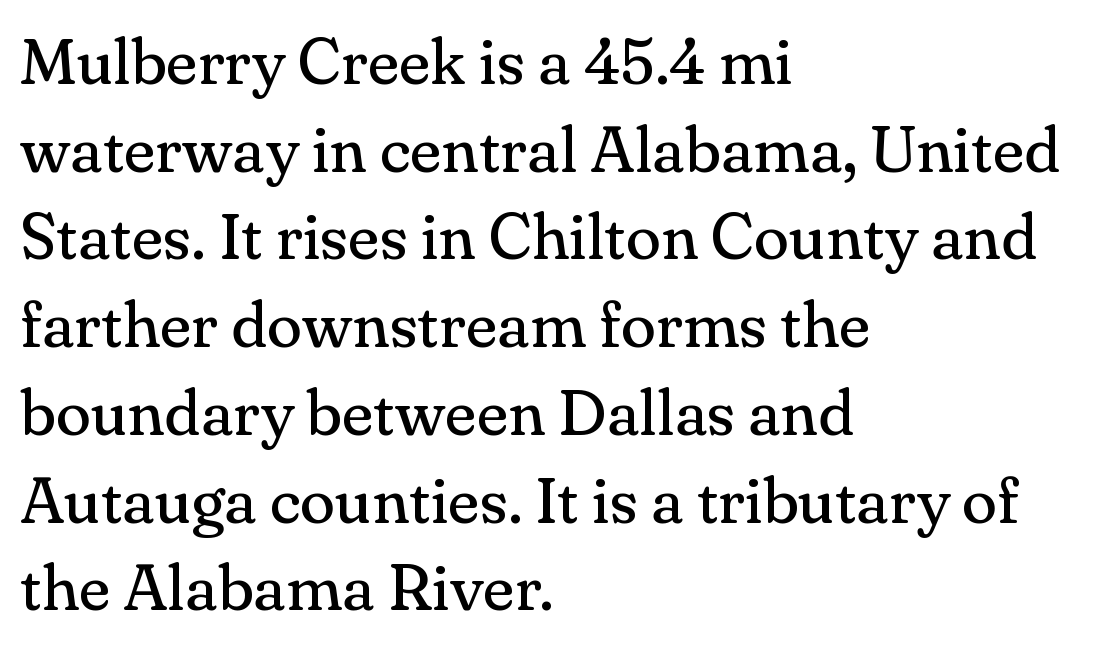
This sample has the flowing, uneven cadence of proportional lettering. Caption: face not bold, strokes unweighted. Regarding leading, the lines here are spaced in the standard way. The typeface chosen for these lines features serifs. Inter-character spacing is left at the font's built-in metrics. The lines in this sample share a left origin and differ only in where they stop.
